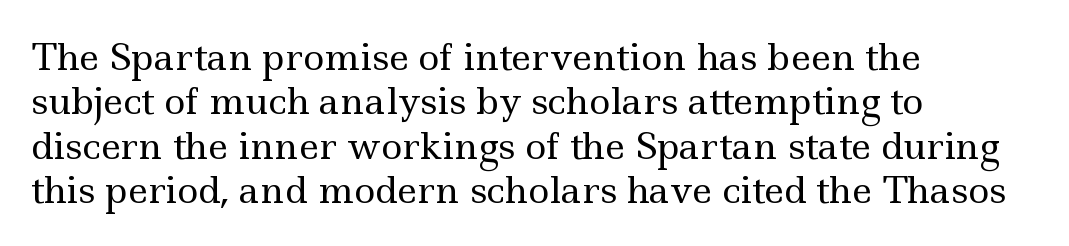
Think of a printed novel: that variable character pitch is what you see here. One-word summary of the alignment: left. The type sits square on the baseline with zero lean. Bare-footed words on every line.
